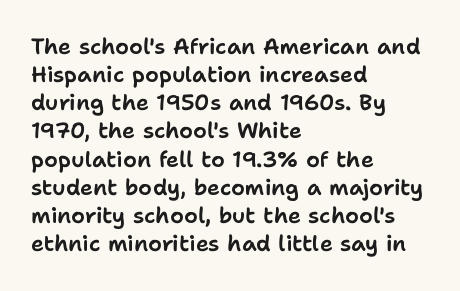
Style check: upright. Decoration check: the copy has no underline. The gaps between neighbouring characters are ordinary and unremarkable. This sample is left-justified, so line endings fall wherever the words run out. The rows are spaced the way most documents space them.
